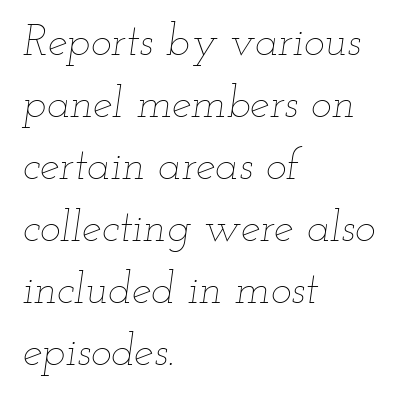
{"italic": "yes", "lean": "right", "slant_degrees": 12, "bold": "no", "weight": "thin", "width": "wide", "stroke_contrast": "low", "x_height": "small", "monospaced": "no", "underline": "no", "align": "left", "line_spacing": "normal", "line_spacing_ratio": 1.41, "letter_spacing": "normal", "letter_spacing_em": 0.0, "glyph_px": 44}
